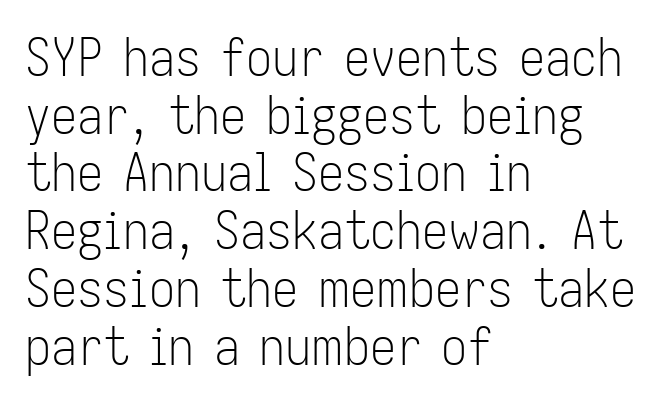
{"serif": "no", "italic": "no", "bold": "no", "weight": "light", "width": "condensed", "stroke_contrast": "low", "x_height": "medium", "monospaced": "no", "underline": "no", "align": "left", "line_spacing": "tight", "line_spacing_ratio": 1.11, "letter_spacing": "normal", "letter_spacing_em": 0.0, "glyph_px": 52}
